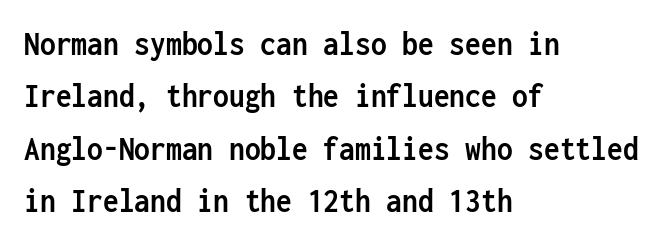
Q: Is the text bold? A: Yes.
Q: Is the text italic (slanted)? A: No, it is upright.
Q: Is the typeface a serif or a sans-serif typeface? A: Sans-serif.
Q: Is the text underlined? A: No.
Q: How is the paragraph aligned? A: Left-aligned.
Q: Is the spacing between letters normal or unusually wide? A: Normal.
Q: Is the spacing between lines tight, normal or loose? A: Normal.
Q: Width (condensed, normal, or wide)? A: Condensed.
Q: Stroke contrast? A: Low.
Q: x-height? A: Medium.
Q: Monospaced? A: Yes.
